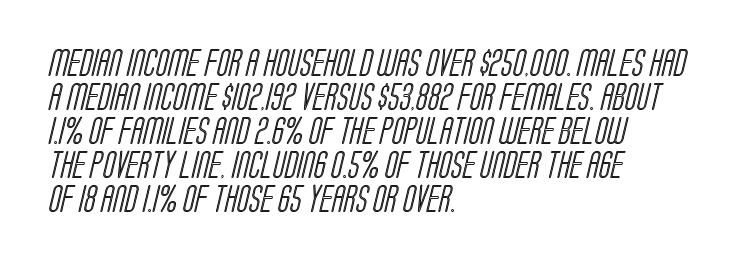
Alignment: flush left. Varying glyph widths throughout — classic text-font behaviour. Nobody touched the tracking dial on this one. Words float on clear page, feet unadorned.
